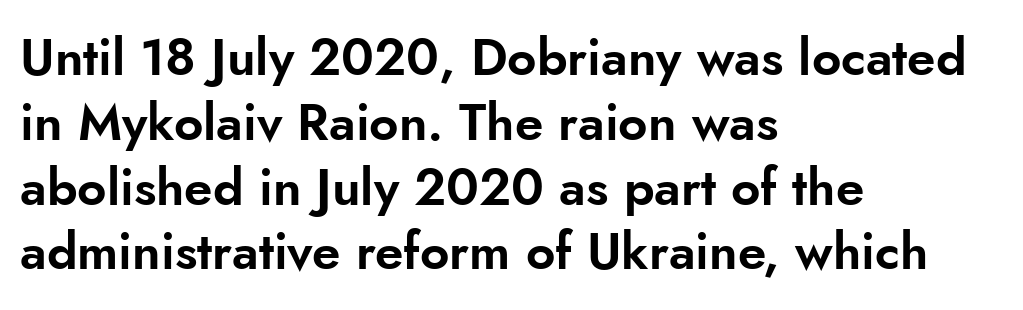
Q: Is the text italic (slanted)? A: No, it is upright.
Q: Is the typeface a serif or a sans-serif typeface? A: Sans-serif.
Q: Is the text underlined? A: No.
Q: How is the paragraph aligned? A: Left-aligned.
Q: Is the spacing between letters normal or unusually wide? A: Normal.
Q: Is the spacing between lines tight, normal or loose? A: Normal.
Q: Width (condensed, normal, or wide)? A: Normal.
Q: Stroke contrast? A: Low.
Q: x-height? A: Small.
Q: Monospaced? A: No.
